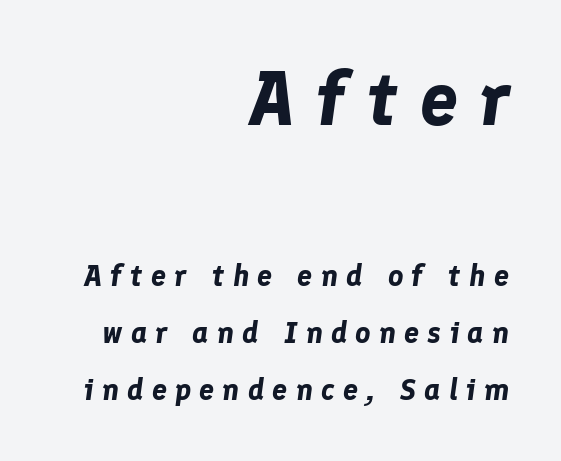
Q: Is the text bold? A: Yes.
Q: Is the text italic (slanted)? A: Yes, it leans right by about 8 degrees.
Q: Is the text underlined? A: No.
Q: How is the paragraph aligned? A: Right-aligned.
Q: Is the spacing between letters normal or unusually wide? A: Unusually wide.
Q: Is the spacing between lines tight, normal or loose? A: Loose.
Q: Which block of text is set in a larger size, the first (top) or the second (bottom)? A: The first (top) one.
Q: Width (condensed, normal, or wide)? A: Normal.
Q: Stroke contrast? A: Low.
Q: x-height? A: Medium.
Q: Monospaced? A: No.
